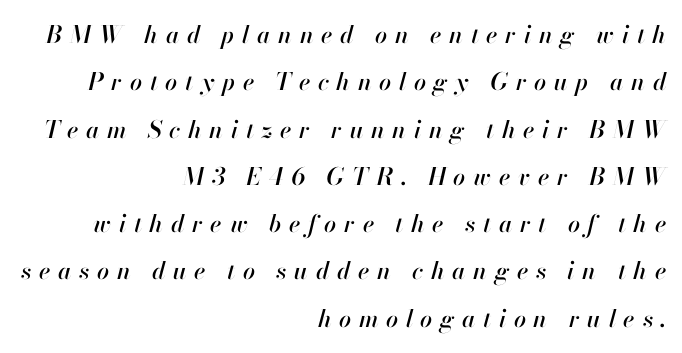
The image shows 24 px text type, italic (leaning right); set right-aligned, loose line spacing (1.97x), unusually wide letter spacing (+0.32 em), not underlined.
